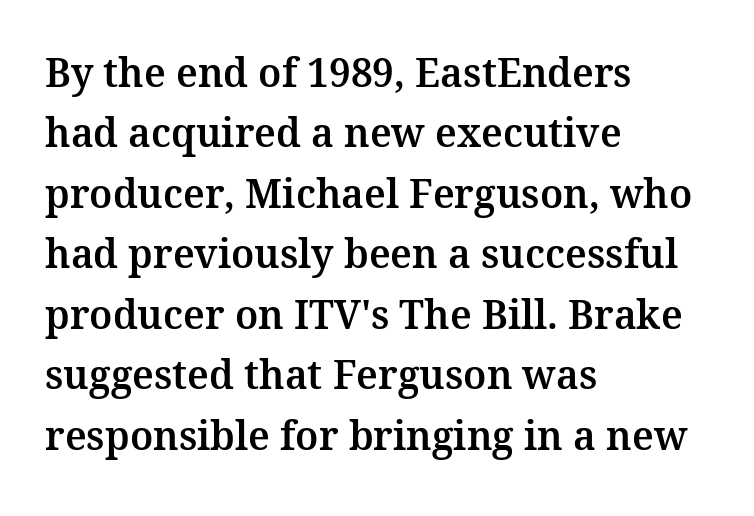
The image shows 39 px serif type, upright; set left-aligned, normal line spacing (1.55x), normal letter spacing, not underlined; medium stroke contrast and a medium x-height.
